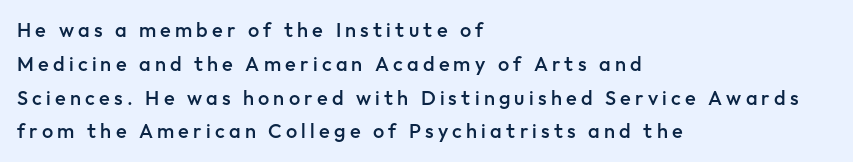
Rule under the text: the space is simply empty. This sample is left-justified, so line endings fall wherever the words run out. Designer's note — italics off, roman on. The line texture is sparse and dotted thanks to wide tracking. Each glyph is drawn with semibold strokes, heavier than normal yet not fully bold.
